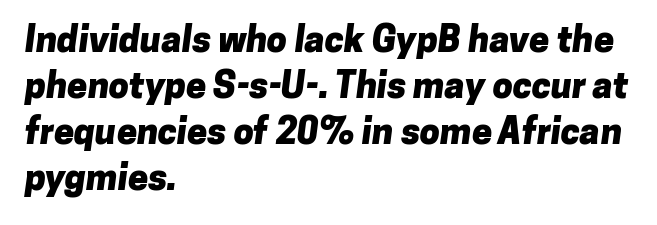
{"serif": "no", "bold": "yes", "weight": "heavy", "width": "normal", "stroke_contrast": "low", "x_height": "medium", "monospaced": "no", "underline": "no", "align": "left", "line_spacing": "normal", "line_spacing_ratio": 1.28, "letter_spacing": "normal", "letter_spacing_em": 0.0, "glyph_px": 36}
